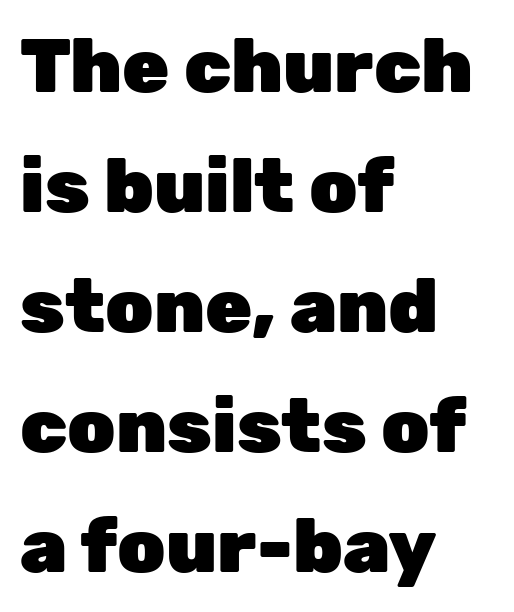
The image shows 76 px heavy sans-serif type, upright; set left-aligned, normal line spacing (1.58x), normal letter spacing, not underlined; low stroke contrast and a medium x-height.
